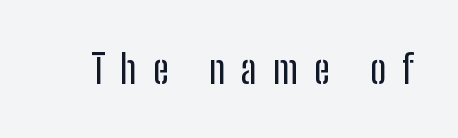
{"serif": "no", "italic": "no", "width": "condensed", "stroke_contrast": "low", "x_height": "medium", "monospaced": "no", "underline": "no", "letter_spacing": "wide", "letter_spacing_em": 0.41, "glyph_px": 39}
